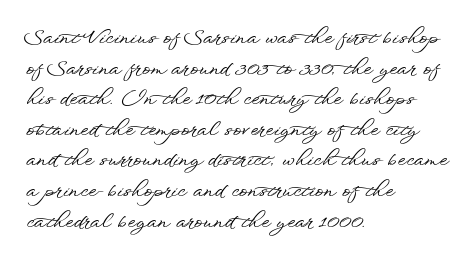
Where is the straight margin? On the left. The passage shown stacks its lines at a standard gap. The passage shown is not underscored anywhere. The tracking reads as untouched default to a designer's eye.
